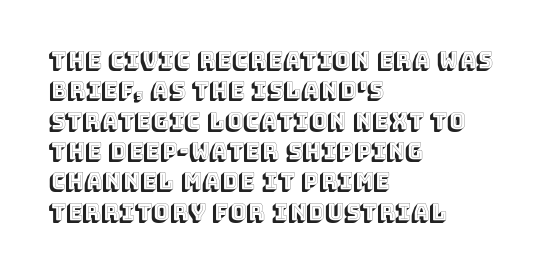
Q: Is the text italic (slanted)? A: No, it is upright.
Q: Is the text underlined? A: No.
Q: How is the paragraph aligned? A: Left-aligned.
Q: Is the spacing between letters normal or unusually wide? A: Normal.
Q: Is the spacing between lines tight, normal or loose? A: Normal.
